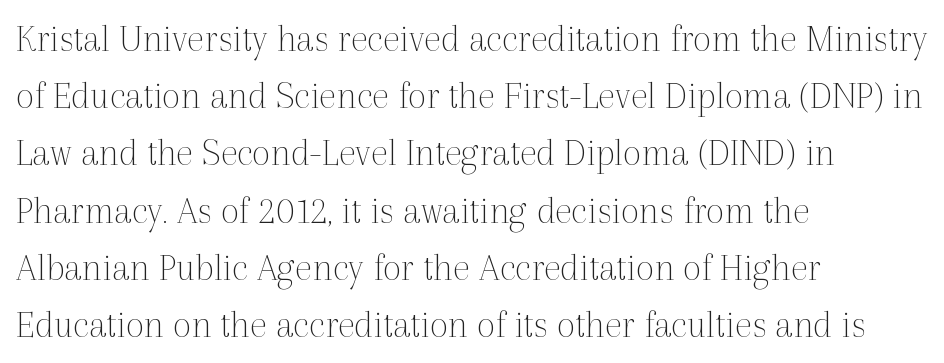
{"serif": "yes", "italic": "no", "bold": "no", "weight": "thin", "width": "normal", "x_height": "medium", "monospaced": "no", "underline": "no", "align": "left", "line_spacing": "normal", "line_spacing_ratio": 1.43, "letter_spacing": "normal", "letter_spacing_em": 0.0, "glyph_px": 40}
